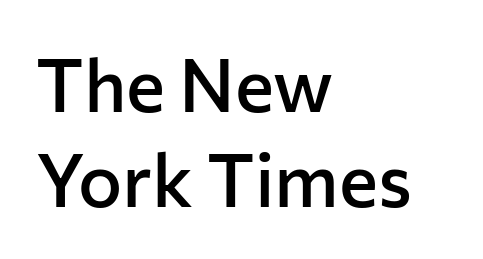
Here the glyphs are tracked normally, forming tight word shapes. Note: no serifs on the glyphs. The lines sit at an ordinary, default distance from one another. This sample is left-justified, so line endings fall wherever the words run out. Its strokes are somewhat broadened, the hallmark of semibold type. A bare baseline throughout the passage.
